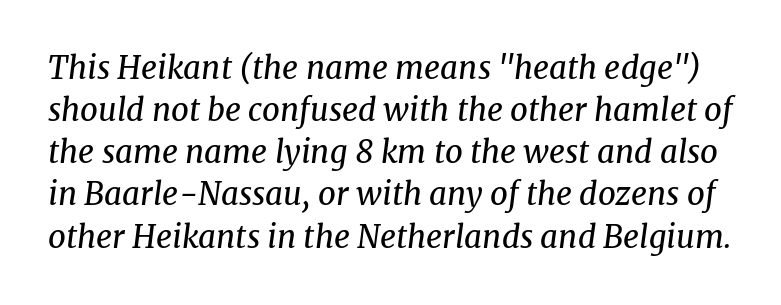
The image shows 31 px regular-weight serif type, italic (leaning right); set normal line spacing (1.36x), normal letter spacing, not underlined; medium stroke contrast and a medium x-height.
